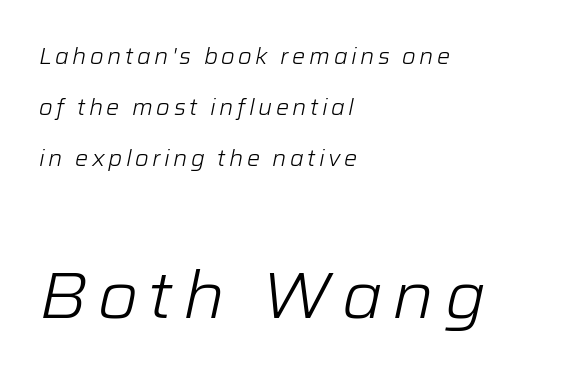
Q: Is the text bold? A: No.
Q: Is the text italic (slanted)? A: Yes, it leans right by about 12 degrees.
Q: Is the text underlined? A: No.
Q: How is the paragraph aligned? A: Left-aligned.
Q: Is the spacing between lines tight, normal or loose? A: Loose.
Q: Which block of text is set in a larger size, the first (top) or the second (bottom)? A: The second (bottom) one.
Q: Width (condensed, normal, or wide)? A: Normal.
Q: Stroke contrast? A: Low.
Q: x-height? A: Medium.
Q: Monospaced? A: No.
